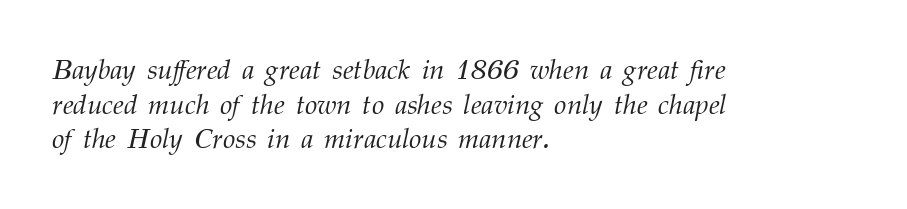
{"serif": "yes", "italic": "yes", "lean": "right", "slant_degrees": 12, "bold": "no", "weight": "light", "width": "normal", "stroke_contrast": "medium", "x_height": "medium", "monospaced": "no", "underline": "no", "align": "left", "line_spacing_ratio": 1.24, "letter_spacing": "normal", "letter_spacing_em": 0.0, "glyph_px": 28}
